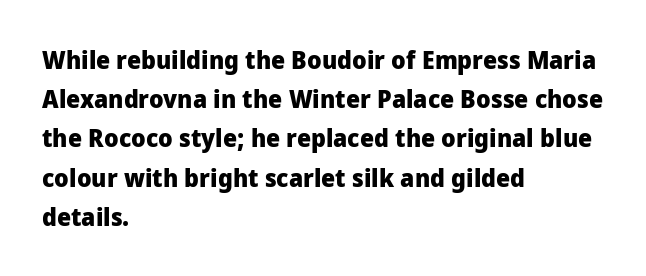
Q: Is the text bold? A: Yes.
Q: Is the text italic (slanted)? A: No, it is upright.
Q: Is the text underlined? A: No.
Q: How is the paragraph aligned? A: Left-aligned.
Q: Is the spacing between letters normal or unusually wide? A: Normal.
Q: Is the spacing between lines tight, normal or loose? A: Normal.
